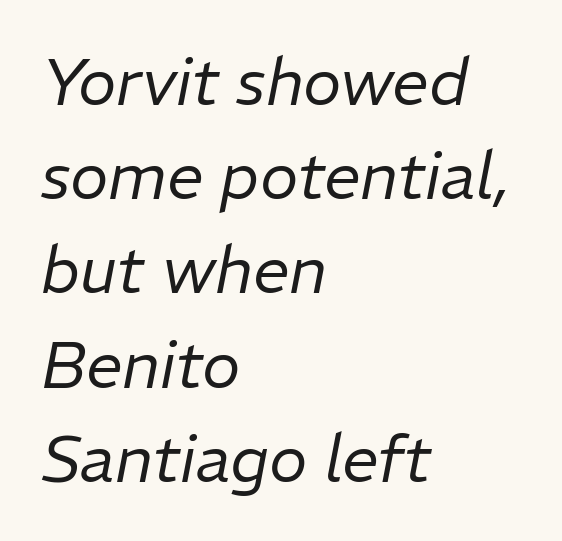
The baseline area is clear. Is there much room between lines? A standard amount, neither cramped nor airy. The rendering uses natural spacing where letterforms have individual widths. Default kerning and tracking; the words read as compact shapes. The characters are drawn with everyday or finer stroke widths.
